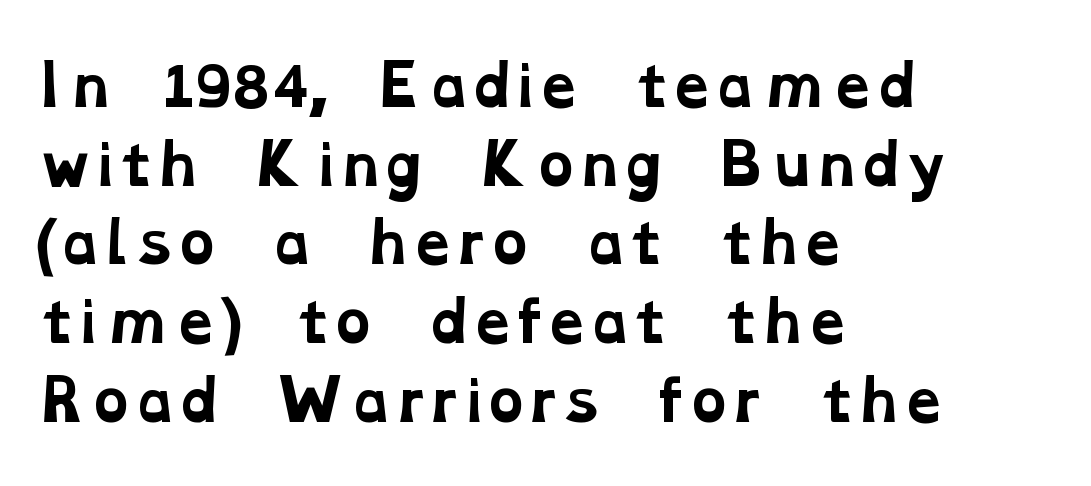
Q: Is the text bold? A: Yes.
Q: Is the typeface a serif or a sans-serif typeface? A: Serif.
Q: Is the text underlined? A: No.
Q: How is the paragraph aligned? A: Left-aligned.
Q: Is the spacing between letters normal or unusually wide? A: Normal.
Q: Is the spacing between lines tight, normal or loose? A: Normal.
Q: Width (condensed, normal, or wide)? A: Wide.
Q: Stroke contrast? A: Low.
Q: x-height? A: Medium.
Q: Monospaced? A: No.
